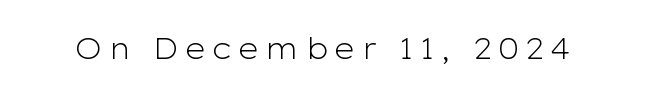
Unlike italic type, these characters show no tilt at all. The weight tops out at a normal text grade. Note the varied advance widths — an 'i' is clearly narrower than an 'm'. The gap between lines stays unmarked. No feet cap the strokes, marking this as sans-serif type.
